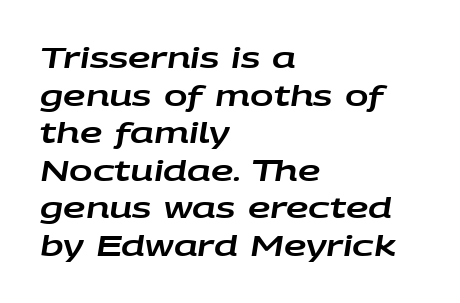
The image shows 28 px wide type, italic (leaning right); set left-aligned, normal line spacing (1.34x), normal letter spacing, not underlined; low stroke contrast and a large x-height.
